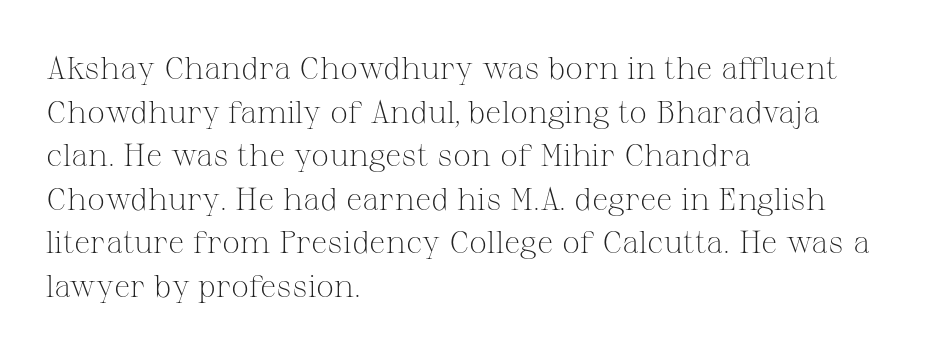
{"serif": "yes", "italic": "no", "bold": "no", "weight": "light", "width": "normal", "stroke_contrast": "medium", "x_height": "medium", "monospaced": "no", "underline": "no", "align": "left", "line_spacing": "normal", "line_spacing_ratio": 1.36, "letter_spacing": "normal", "letter_spacing_em": 0.0, "glyph_px": 32}
